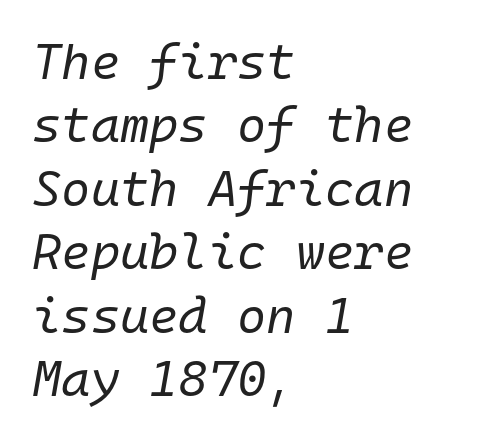
The image shows 50 px regular-weight type, italic (leaning right), monospaced; set left-aligned, normal line spacing (1.27x), normal letter spacing, not underlined; low stroke contrast and a medium x-height.
